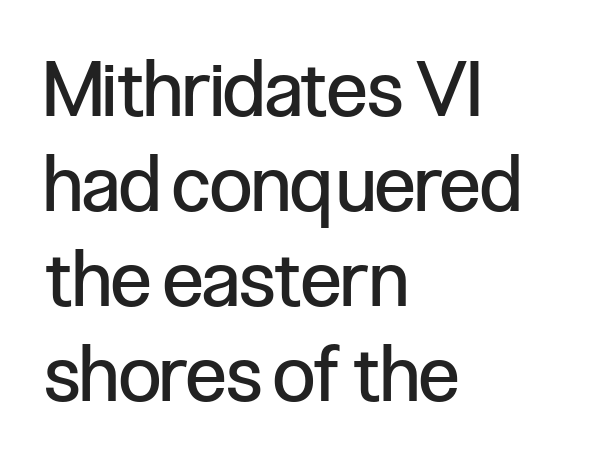
The image shows 76 px regular-weight, condensed sans-serif type, upright; set left-aligned, normal line spacing (1.25x), normal letter spacing, not underlined; low stroke contrast and a medium x-height.
